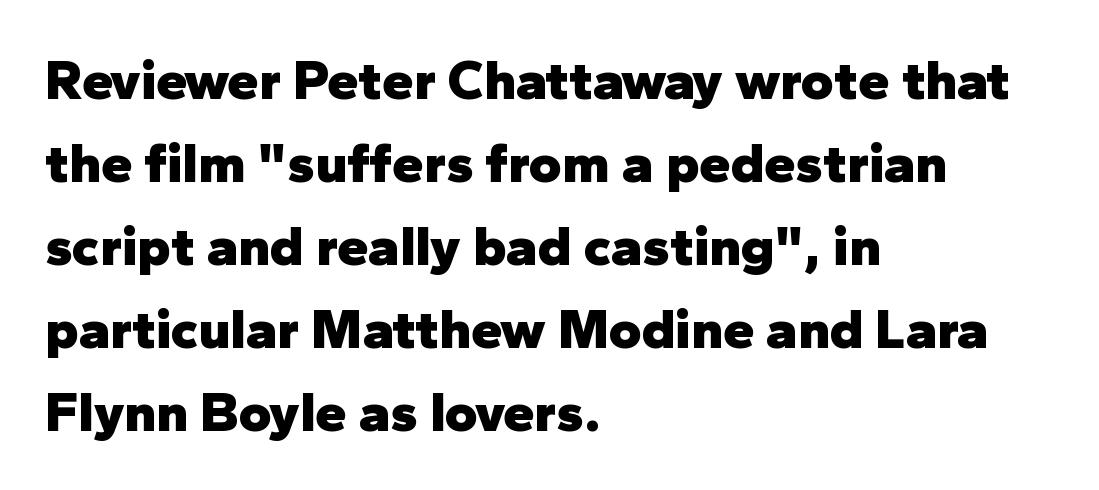
{"serif": "no", "italic": "no", "bold": "yes", "weight": "heavy", "width": "normal", "stroke_contrast": "low", "x_height": "medium", "monospaced": "no", "underline": "no", "align": "left", "line_spacing": "normal", "line_spacing_ratio": 1.48, "letter_spacing": "normal", "letter_spacing_em": 0.0, "glyph_px": 56}
